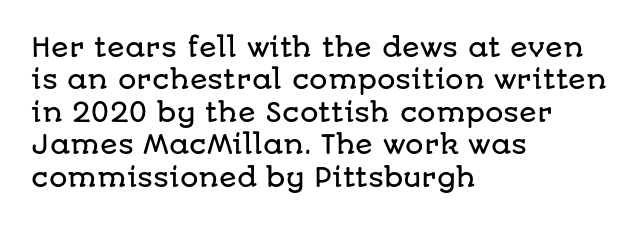
These lines sit exactly where default settings would place them. The letters stand upright; this is a roman face. Typeset ragged right — the left edge is the straight one. Just letters on the line, the space beneath them empty. Caption: standard tracking, unaltered.
